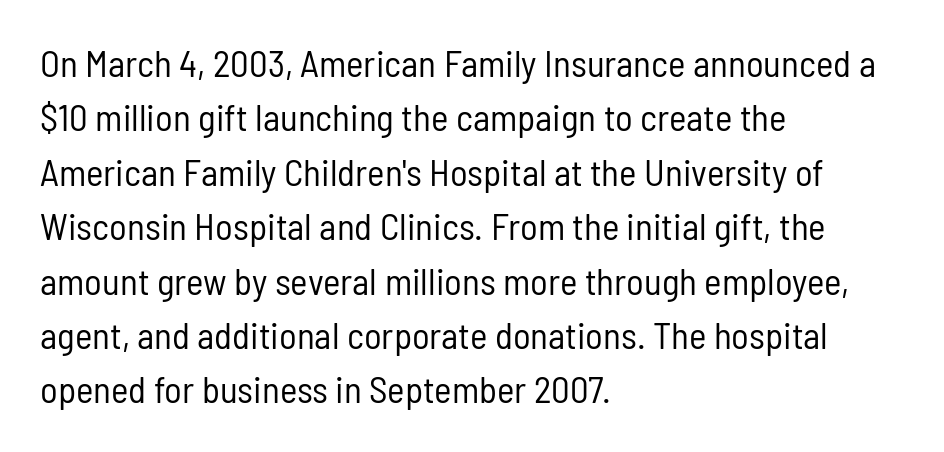
Baseline-to-baseline distance is the conventional proportion of letter height. Underlining? Definitely not there. In terms of letterform style, serifs are entirely absent. One-word summary of the alignment: left. The lettering stays uniformly vertical, giving the passage a roman look.
